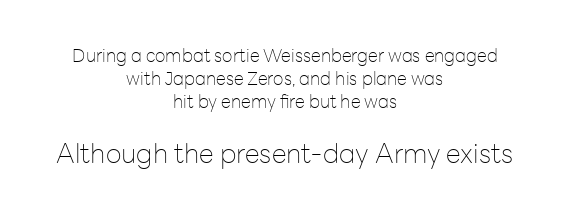
The image shows 27 px text type, upright; set centered, normal line spacing (1.28x), normal letter spacing, not underlined; the second (bottom) block is 1.5x larger.
